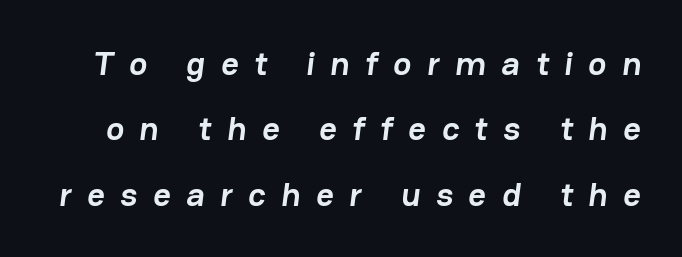
{"serif": "no", "bold": "yes", "weight": "semibold", "width": "normal", "stroke_contrast": "low", "x_height": "medium", "monospaced": "no", "underline": "no", "line_spacing": "loose", "line_spacing_ratio": 1.92, "letter_spacing": "wide", "letter_spacing_em": 0.46, "glyph_px": 34}
